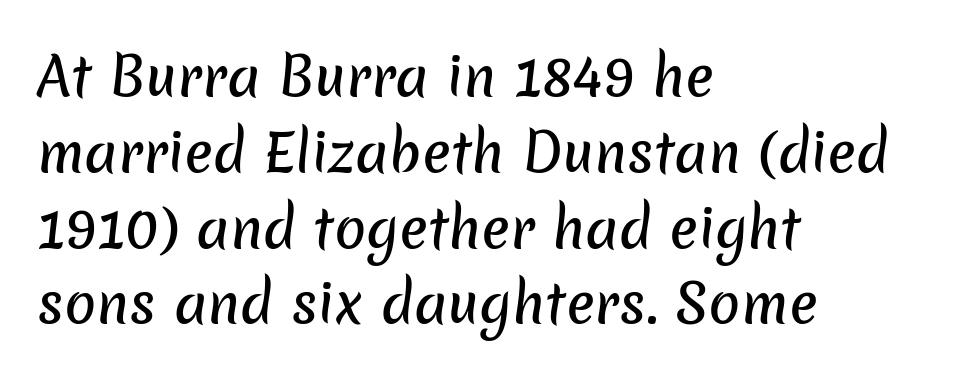
Decoration check: the copy has no underline. Inter-character spacing is left at the font's built-in metrics. The block of text has a typical density, with ordinary space between rows. Think of a printed novel: that variable character pitch is what you see here.
